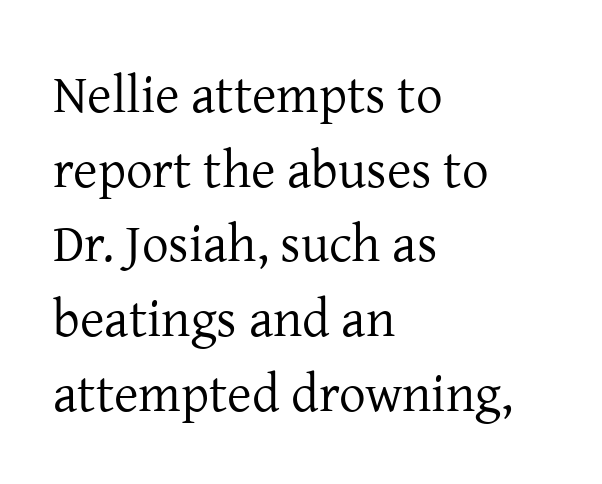
{"serif": "yes", "italic": "no", "bold": "no", "weight": "regular", "width": "normal", "stroke_contrast": "low", "x_height": "medium", "monospaced": "no", "underline": "no", "align": "left", "line_spacing": "normal", "line_spacing_ratio": 1.41, "letter_spacing": "normal", "letter_spacing_em": 0.0, "glyph_px": 53}
